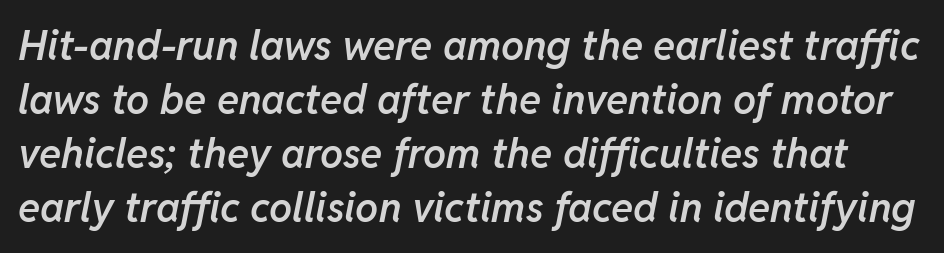
{"italic": "yes", "lean": "right", "slant_degrees": 11, "bold": "semi", "weight": "semibold", "width": "normal", "stroke_contrast": "low", "x_height": "medium", "monospaced": "no", "underline": "no", "line_spacing": "normal", "line_spacing_ratio": 1.32, "letter_spacing": "normal", "letter_spacing_em": 0.0, "glyph_px": 41}
